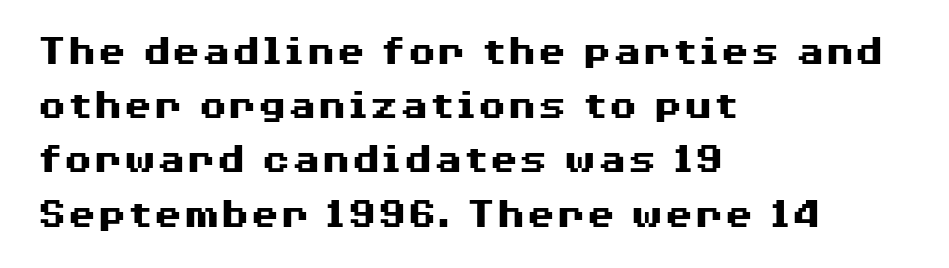
{"serif": "no", "italic": "no", "bold": "yes", "weight": "heavy", "width": "wide", "stroke_contrast": "medium", "x_height": "medium", "monospaced": "no", "underline": "no", "align": "left", "line_spacing": "normal", "line_spacing_ratio": 1.26, "letter_spacing": "normal", "letter_spacing_em": 0.0, "glyph_px": 43}
